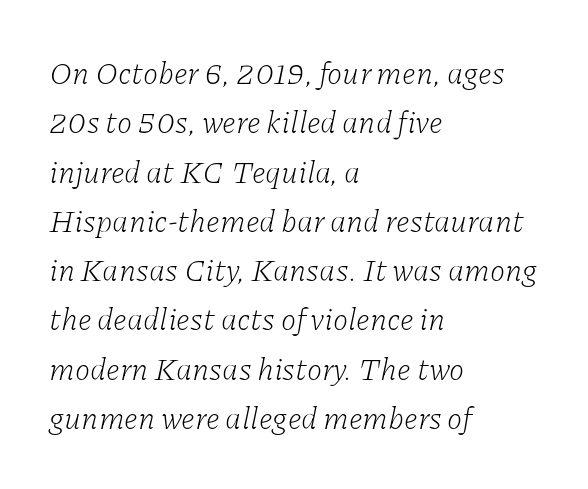
Q: Is the text bold? A: No.
Q: Is the text italic (slanted)? A: Yes, it leans right by about 11 degrees.
Q: Is the typeface a serif or a sans-serif typeface? A: Serif.
Q: Is the text underlined? A: No.
Q: How is the paragraph aligned? A: Left-aligned.
Q: Is the spacing between letters normal or unusually wide? A: Normal.
Q: Is the spacing between lines tight, normal or loose? A: Normal.
Q: Width (condensed, normal, or wide)? A: Normal.
Q: Stroke contrast? A: Low.
Q: x-height? A: Medium.
Q: Monospaced? A: No.
